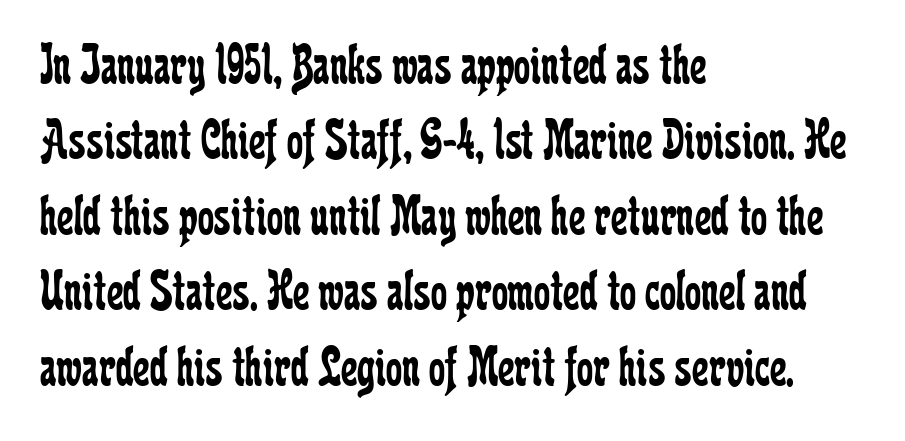
Q: Is the text bold? A: No.
Q: Is the text italic (slanted)? A: No, it is upright.
Q: Is the typeface a serif or a sans-serif typeface? A: Serif.
Q: Is the text underlined? A: No.
Q: How is the paragraph aligned? A: Left-aligned.
Q: Is the spacing between letters normal or unusually wide? A: Normal.
Q: Is the spacing between lines tight, normal or loose? A: Normal.
Q: Width (condensed, normal, or wide)? A: Condensed.
Q: Stroke contrast? A: Low.
Q: x-height? A: Medium.
Q: Monospaced? A: No.
